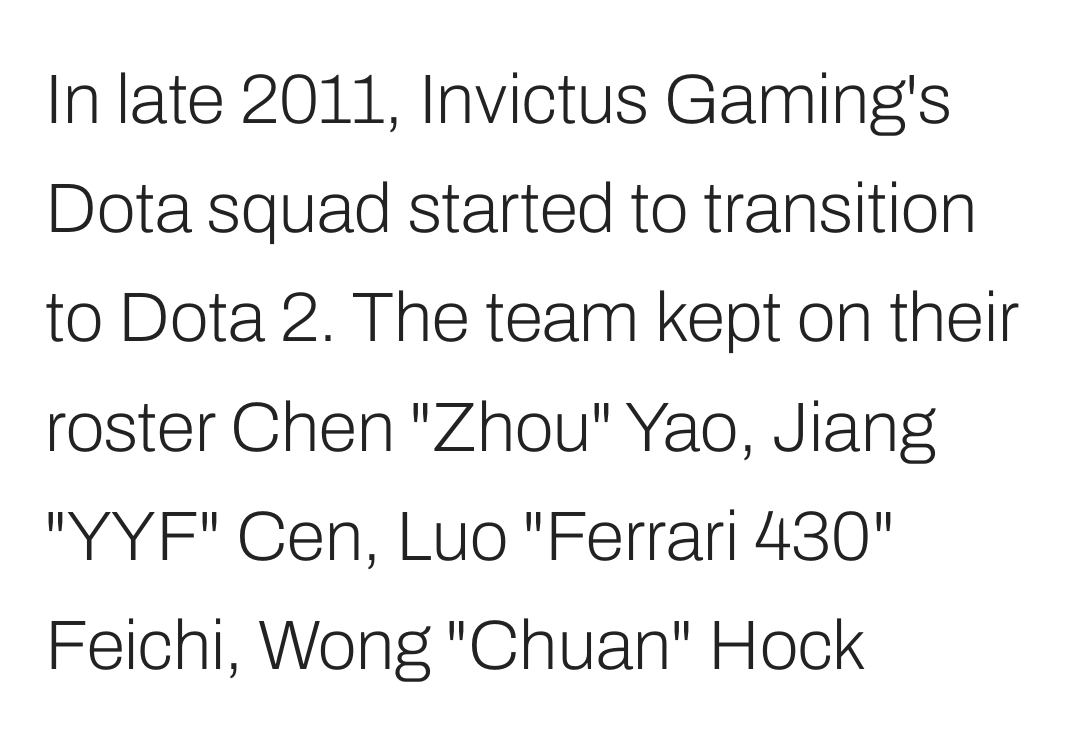
These lines were composed using upright roman letters. The rows are spaced the way most documents space them. Is the stroke heavy? The answer is a plain regular-or-lighter. The paragraph shown leans on its left margin. Nope, no serifs anywhere on these letters. Here the glyphs are tracked normally, forming tight word shapes.
